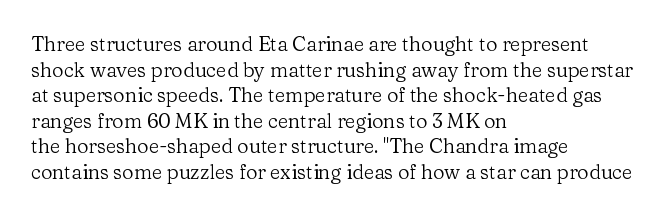
The image shows 20 px text type, upright; set left-aligned, normal line spacing (1.28x), normal letter spacing, not underlined.
